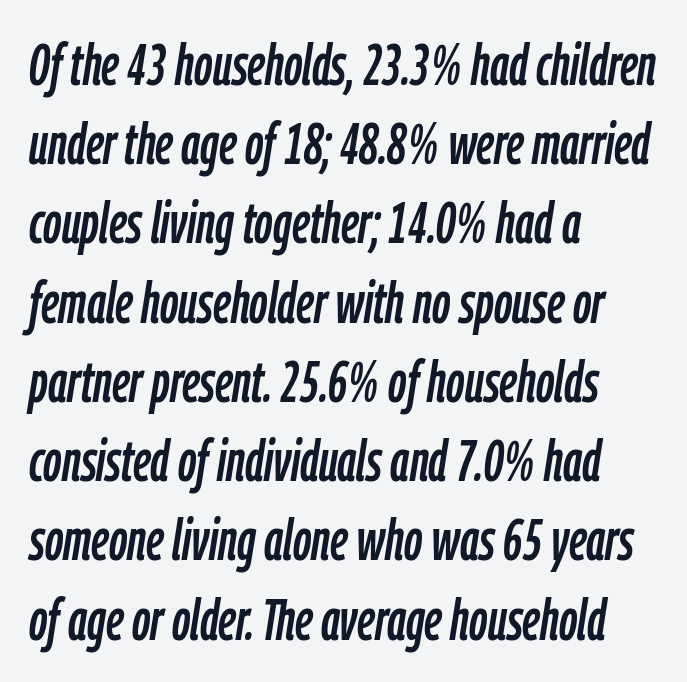
{"italic": "yes", "lean": "right", "slant_degrees": 9, "width": "condensed", "stroke_contrast": "low", "x_height": "medium", "monospaced": "no", "underline": "no", "align": "left", "line_spacing": "normal", "line_spacing_ratio": 1.39, "letter_spacing": "normal", "letter_spacing_em": 0.0, "glyph_px": 57}
